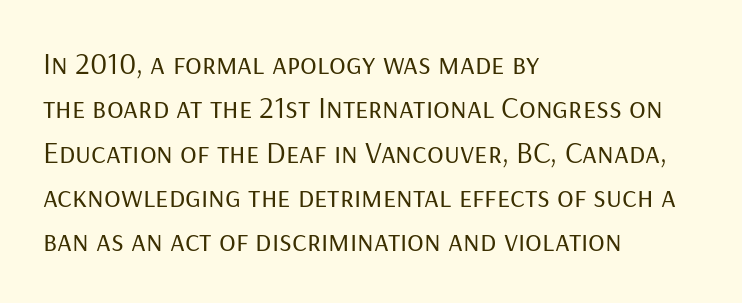
Q: Is the text bold? A: No.
Q: Is the text italic (slanted)? A: No, it is upright.
Q: Is the typeface a serif or a sans-serif typeface? A: Sans-serif.
Q: Is the text underlined? A: No.
Q: How is the paragraph aligned? A: Left-aligned.
Q: Is the spacing between letters normal or unusually wide? A: Normal.
Q: Is the spacing between lines tight, normal or loose? A: Normal.
Q: Width (condensed, normal, or wide)? A: Normal.
Q: Stroke contrast? A: Low.
Q: x-height? A: Medium.
Q: Monospaced? A: No.
